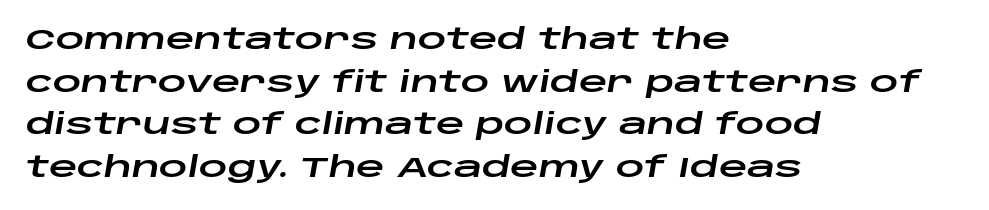
Q: Is the text italic (slanted)? A: Yes, it leans right by about 10 degrees.
Q: Is the text underlined? A: No.
Q: How is the paragraph aligned? A: Left-aligned.
Q: Is the spacing between letters normal or unusually wide? A: Normal.
Q: Is the spacing between lines tight, normal or loose? A: Normal.
Q: Width (condensed, normal, or wide)? A: Wide.
Q: Stroke contrast? A: Low.
Q: x-height? A: Large.
Q: Monospaced? A: No.
